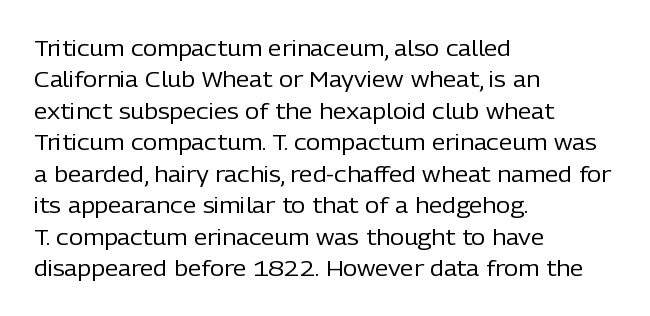
{"italic": "no", "bold": "no", "underline": "no", "align": "left", "line_spacing": "normal", "line_spacing_ratio": 1.43, "letter_spacing": "normal", "letter_spacing_em": 0.0, "glyph_px": 22}
